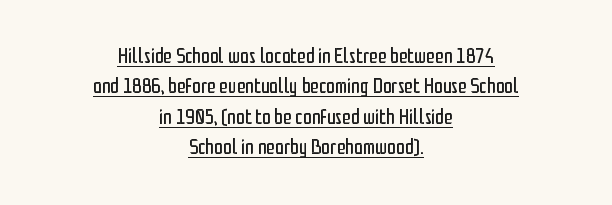
The image shows 22 px text type, upright; set centered, normal line spacing (1.38x), normal letter spacing, underlined.
